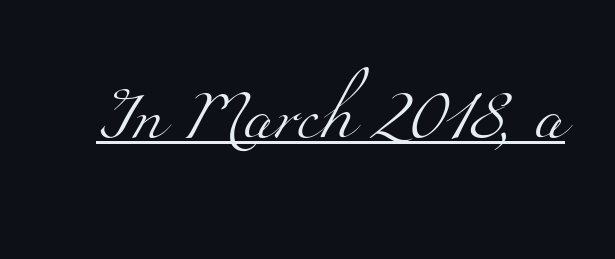
Q: Is the text bold? A: No.
Q: Is the text underlined? A: Yes.
Q: Is the spacing between letters normal or unusually wide? A: Normal.
Q: Width (condensed, normal, or wide)? A: Wide.
Q: Stroke contrast? A: Medium.
Q: x-height? A: Small.
Q: Monospaced? A: No.
